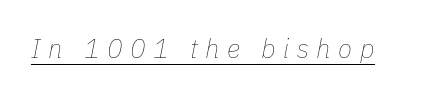
The letters are spread apart with noticeably loose tracking. Emphasis-style slanted type is in use. Compared with undecorated copy, this sample adds a rule below the words. Weight: not bold — regular or lighter.
